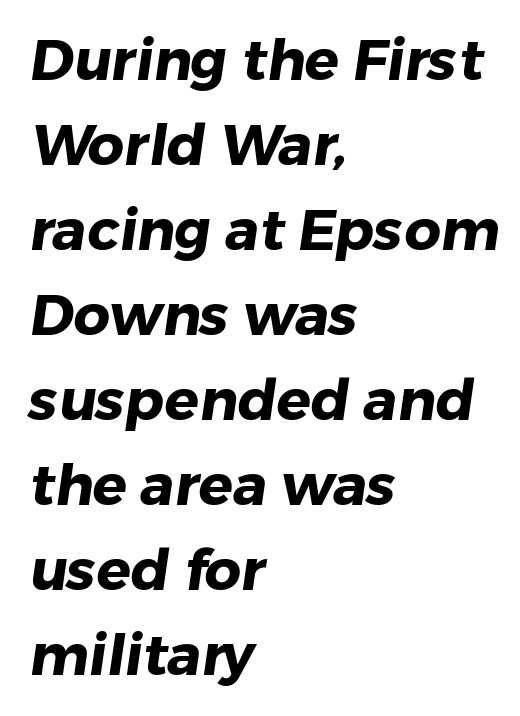
The image shows 57 px heavy sans-serif type; set left-aligned, normal line spacing (1.49x), normal letter spacing, not underlined; low stroke contrast and a medium x-height.
